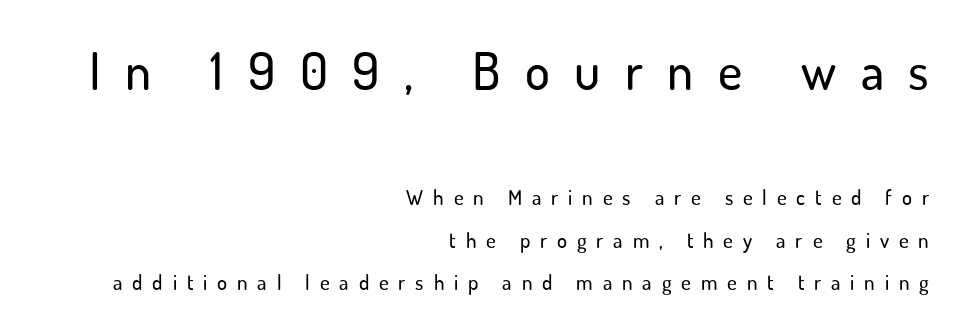
The image shows 52 px sans-serif type, upright; set right-aligned, loose line spacing (2.03x), unusually wide letter spacing (+0.47 em), not underlined; the first (top) block is 2.48x larger; low stroke contrast and a small x-height.
